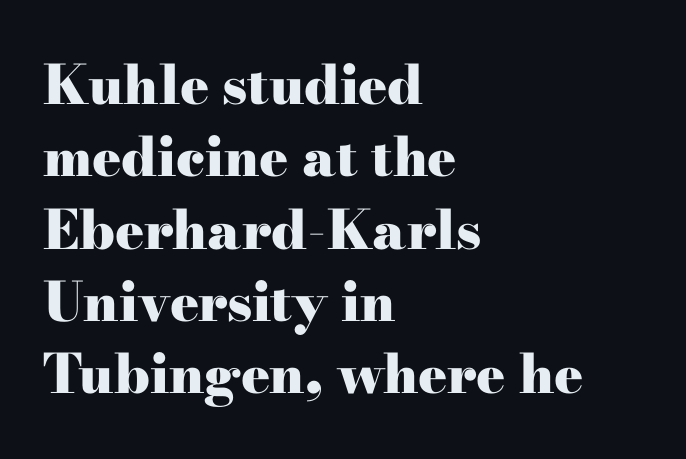
This rendering employs a face with finishing strokes, i.e., a serif. A roman cut, with each character standing at attention. A dark, heavy texture on the line: the type is bold. What's the leading like? Ordinary, nothing unusual. Is this a fixed-width face? No — the glyphs have proportional, varying widths. Short and long lines alike share a common starting point at left.
